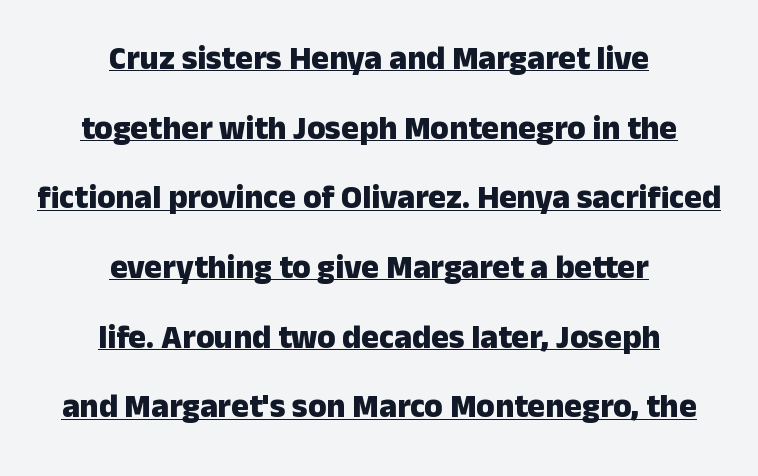
{"serif": "no", "italic": "no", "bold": "yes", "weight": "heavy", "width": "normal", "stroke_contrast": "low", "x_height": "medium", "monospaced": "no", "underline": "yes", "align": "center", "line_spacing": "loose", "line_spacing_ratio": 2.11, "letter_spacing": "normal", "letter_spacing_em": 0.0, "glyph_px": 33}
